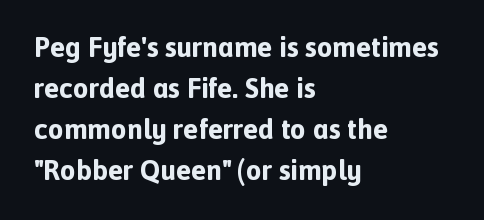
{"serif": "no", "italic": "no", "bold": "yes", "weight": "bold", "width": "normal", "x_height": "medium", "monospaced": "no", "underline": "no", "align": "left", "line_spacing": "normal", "line_spacing_ratio": 1.46, "letter_spacing": "normal", "letter_spacing_em": 0.0, "glyph_px": 28}
